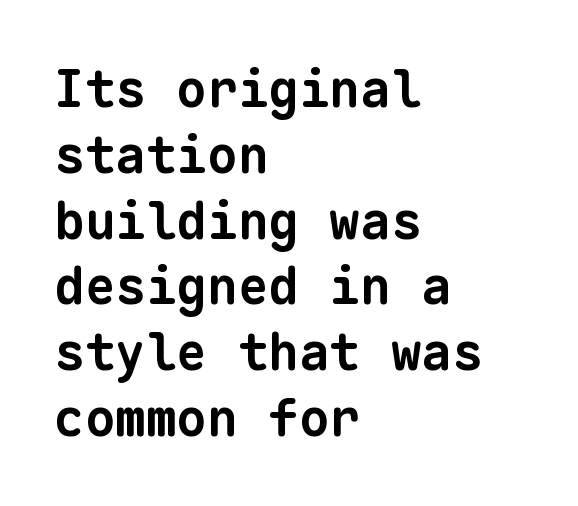
Q: Is the text bold? A: Yes.
Q: Is the typeface a serif or a sans-serif typeface? A: Sans-serif.
Q: Is the text underlined? A: No.
Q: How is the paragraph aligned? A: Left-aligned.
Q: Is the spacing between letters normal or unusually wide? A: Normal.
Q: Is the spacing between lines tight, normal or loose? A: Normal.
Q: Width (condensed, normal, or wide)? A: Normal.
Q: Stroke contrast? A: Low.
Q: x-height? A: Medium.
Q: Monospaced? A: Yes.
